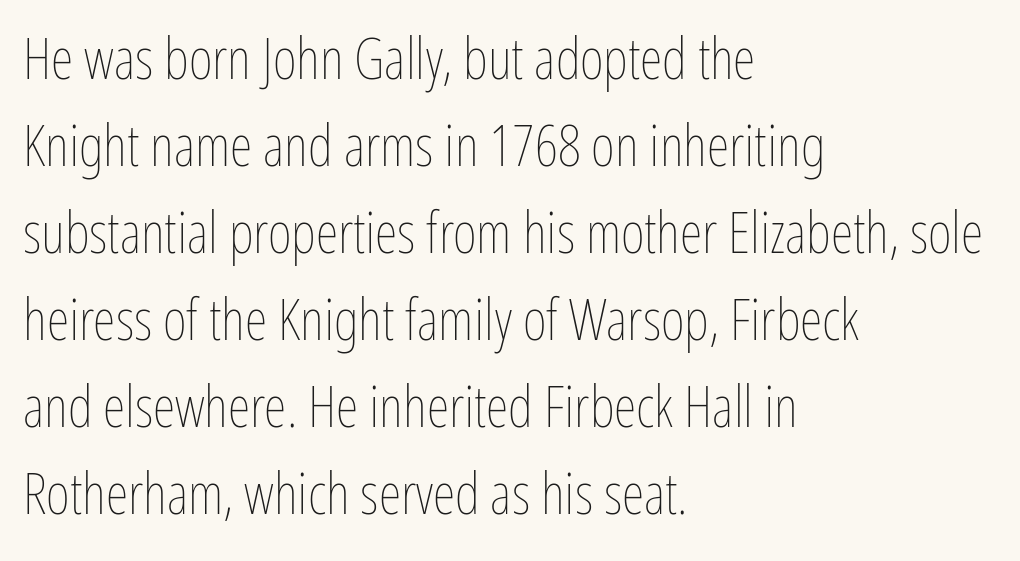
Horizontally, the lines are justified to the leading edge only. This rendering features lettering with no underline. Ascenders rise straight up at ninety degrees. A quiet, ordinary-to-light weight characterises the typeface. The passage shown is typed in a proportional face where columns would drift. Honestly, the row spacing looks completely unremarkable.
